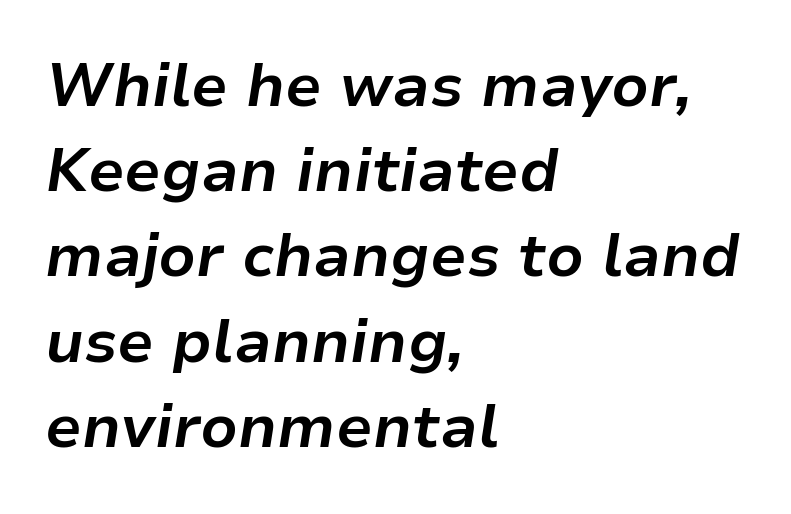
The image shows 60 px bold type, italic (leaning right); set left-aligned, normal line spacing (1.42x), normal letter spacing, not underlined; low stroke contrast and a medium x-height.
